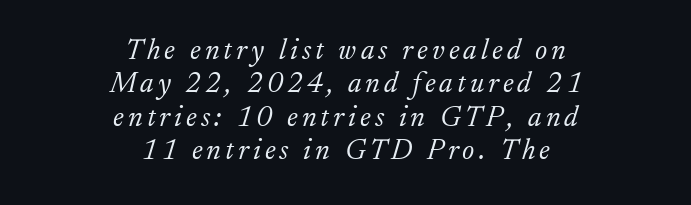
The image shows 29 px light serif type, italic (leaning right); set centered, tight line spacing (1.15x), not underlined; low stroke contrast and a small x-height.
